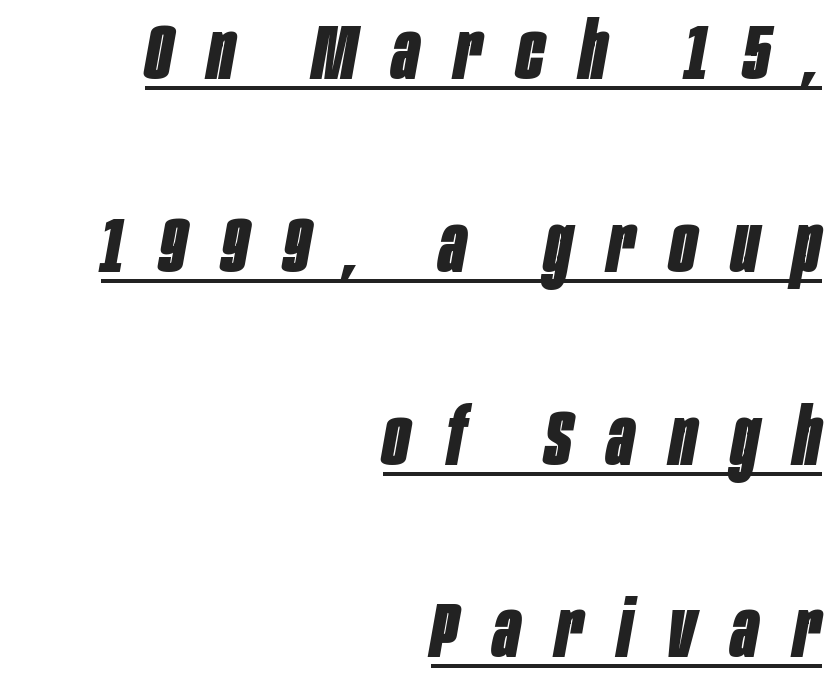
Q: Is the text bold? A: Yes.
Q: Is the text italic (slanted)? A: Yes, it leans right by about 10 degrees.
Q: Is the text underlined? A: Yes.
Q: How is the paragraph aligned? A: Right-aligned.
Q: Is the spacing between letters normal or unusually wide? A: Unusually wide.
Q: Is the spacing between lines tight, normal or loose? A: Loose.
Q: Width (condensed, normal, or wide)? A: Condensed.
Q: Stroke contrast? A: Low.
Q: x-height? A: Large.
Q: Monospaced? A: No.
